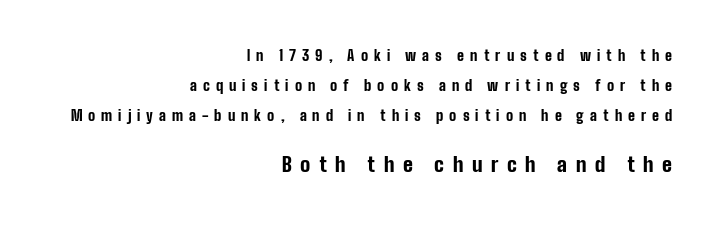
{"italic": "no", "bold": "yes", "underline": "no", "align": "right", "line_spacing": "loose", "line_spacing_ratio": 2.13, "letter_spacing": "wide", "letter_spacing_em": 0.43, "larger_block": "second", "size_ratio": 1.43, "glyph_px": 20}
